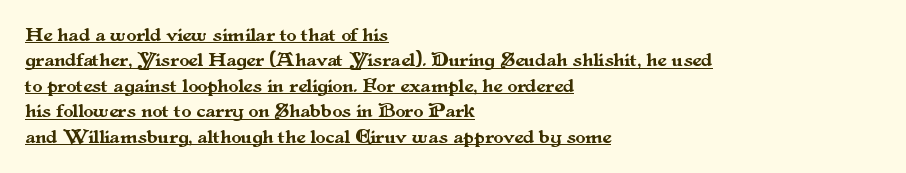
The image shows 20 px text type, upright; set left-aligned, normal line spacing (1.27x), normal letter spacing, underlined.
